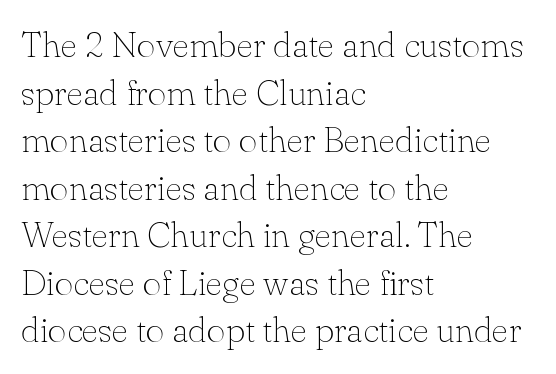
If you drew a ruler down the left edge, every line would touch it. Nobody touched the tracking dial on this one. Letters rest on an invisible, unmarked baseline. Font category for this specimen: serif.
